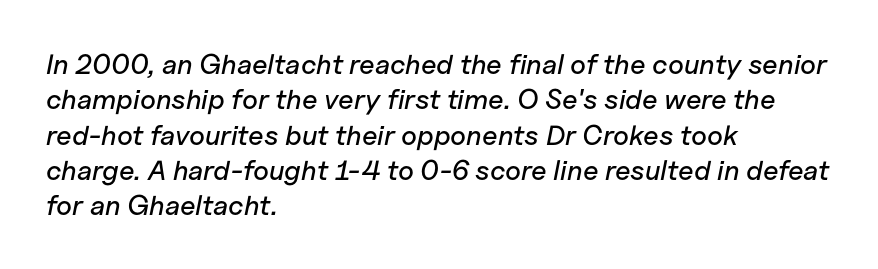
The image shows 28 px text type, italic (leaning right); set left-aligned, normal line spacing (1.26x), normal letter spacing, not underlined; low stroke contrast and a medium x-height.
